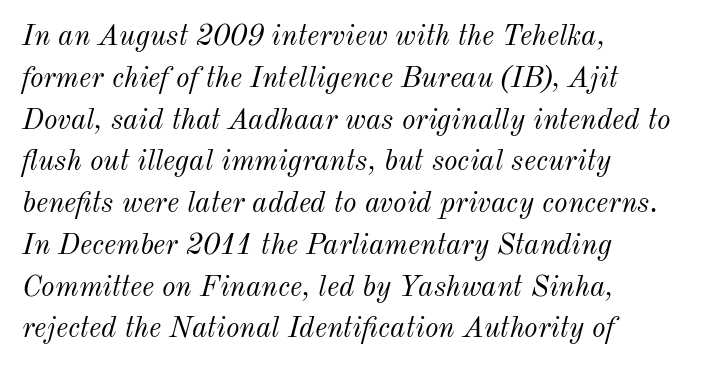
{"italic": "yes", "lean": "right", "slant_degrees": 12, "bold": "no", "weight": "light", "width": "normal", "stroke_contrast": "medium", "x_height": "small", "monospaced": "no", "underline": "no", "align": "left", "line_spacing": "normal", "line_spacing_ratio": 1.44, "letter_spacing": "normal", "letter_spacing_em": 0.0, "glyph_px": 29}
